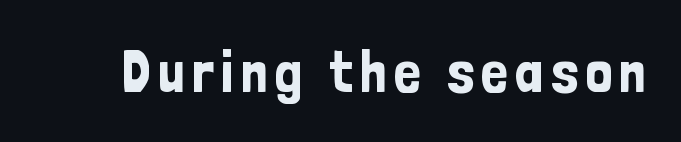
{"serif": "no", "italic": "no", "width": "condensed", "stroke_contrast": "low", "x_height": "medium", "monospaced": "no", "underline": "no", "glyph_px": 60}
